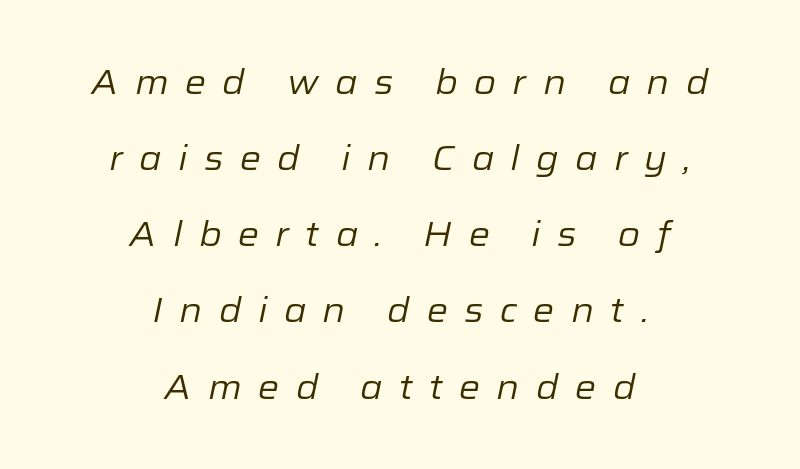
The letterforms stand isolated, each surrounded by extra space. The specimen reads as italic at a glance. The lines are quadded center. Unbolded letterforms with no extra heft. Notice the wide empty band between every row — that's loose leading.
